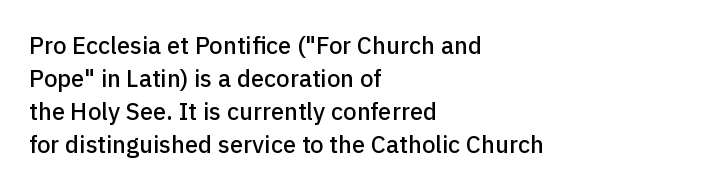
The lines are quadded left. Does extra space separate the letters? No, they use regular spacing. Tall strokes in this sample are plumb rather than angled. Notice how descenders clear the ascenders below comfortably — that's standard leading. This rendering features lettering with no underline.
